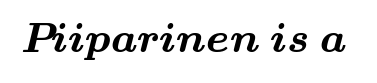
The image shows 42 px bold, wide serif type; set normal letter spacing, not underlined; medium stroke contrast and a small x-height.
